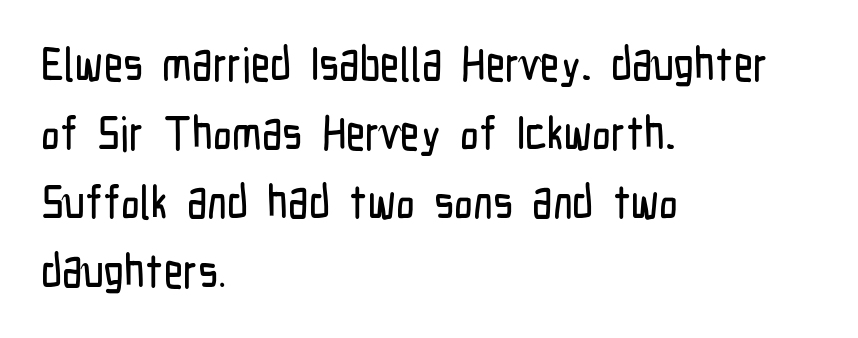
The image shows 47 px condensed sans-serif type, upright; set left-aligned, normal line spacing (1.47x), normal letter spacing, not underlined; low stroke contrast and a medium x-height.
